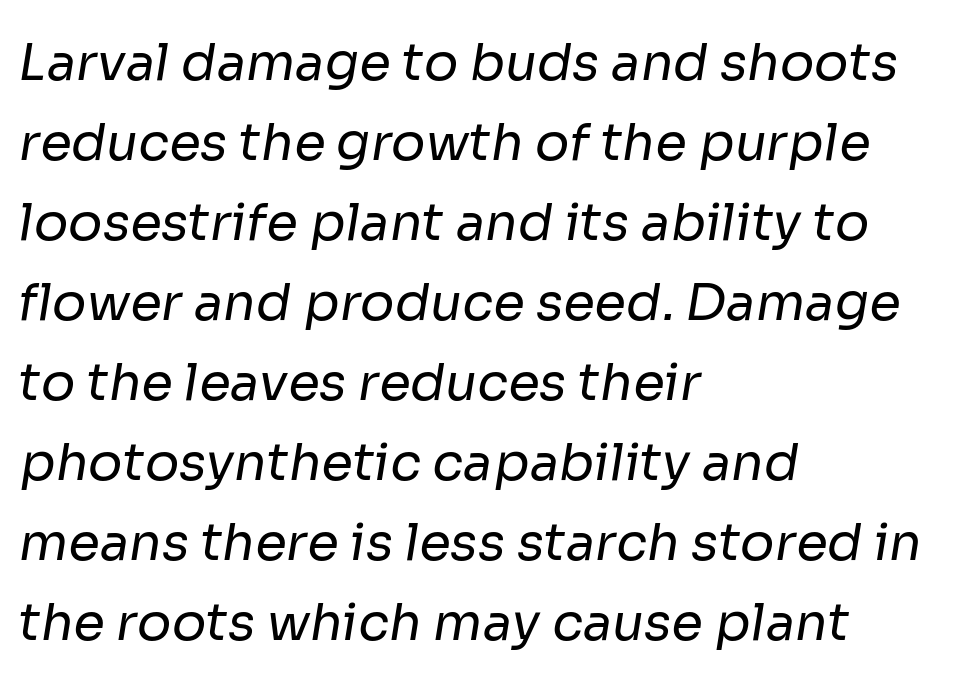
The image shows 51 px regular-weight sans-serif type; set left-aligned, normal line spacing (1.57x), normal letter spacing, not underlined; low stroke contrast and a medium x-height.
